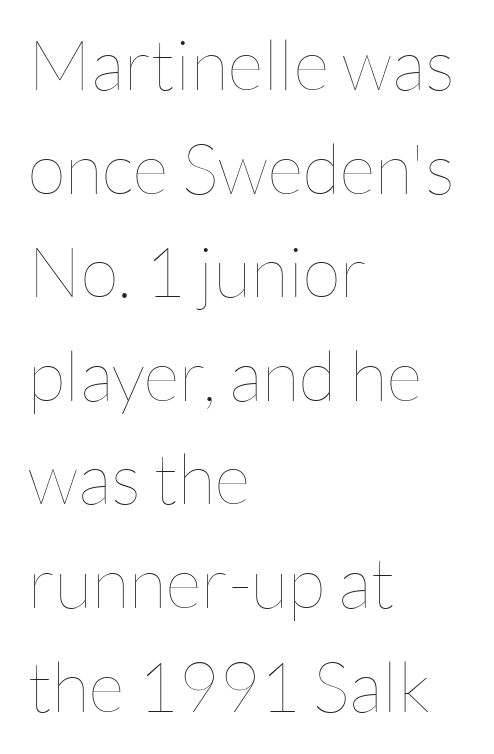
{"italic": "no", "bold": "no", "weight": "thin", "width": "normal", "stroke_contrast": "low", "x_height": "medium", "monospaced": "no", "underline": "no", "align": "left", "line_spacing": "normal", "line_spacing_ratio": 1.48, "letter_spacing": "normal", "letter_spacing_em": 0.0, "glyph_px": 70}
